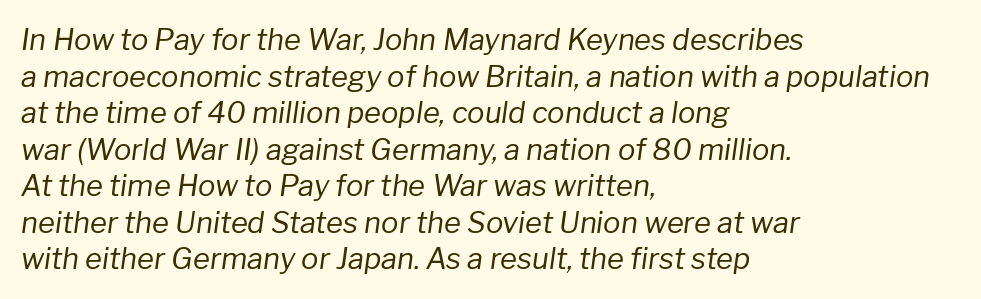
The image shows 29 px regular-weight type, italic (leaning right); set left-aligned, normal line spacing (1.26x), normal letter spacing, not underlined; low stroke contrast and a medium x-height.
